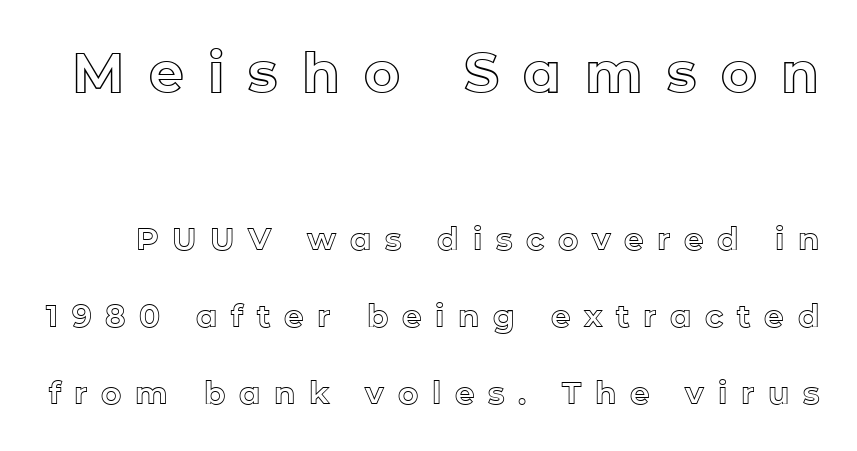
The image shows 55 px text type, upright; set loose line spacing (2.49x), unusually wide letter spacing (+0.44 em), not underlined; the first (top) block is 1.77x larger; a medium x-height.
